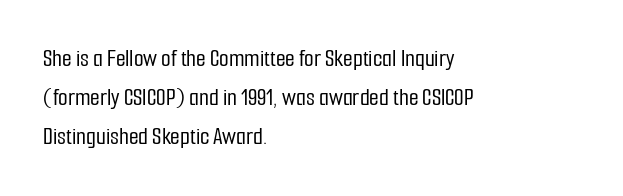
{"italic": "no", "underline": "no", "align": "left", "line_spacing": "normal", "line_spacing_ratio": 1.57, "letter_spacing": "normal", "letter_spacing_em": 0.0, "glyph_px": 25}
